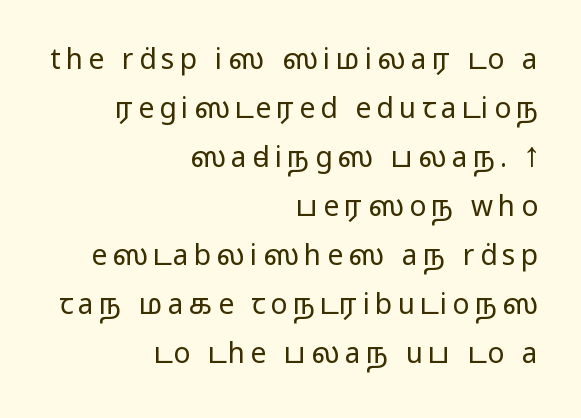
{"serif": "no", "italic": "no", "width": "wide", "stroke_contrast": "medium", "monospaced": "no", "underline": "no", "align": "right", "line_spacing_ratio": 1.75, "glyph_px": 28}
